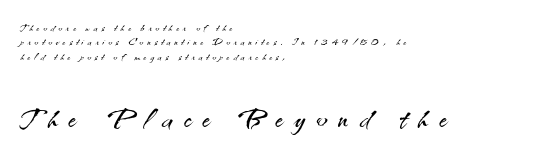
The image shows 41 px light sans-serif type; set left-aligned, tight line spacing (1.02x), unusually wide letter spacing (+0.28 em), not underlined; the second (bottom) block is 2.93x larger; medium stroke contrast and a small x-height.
